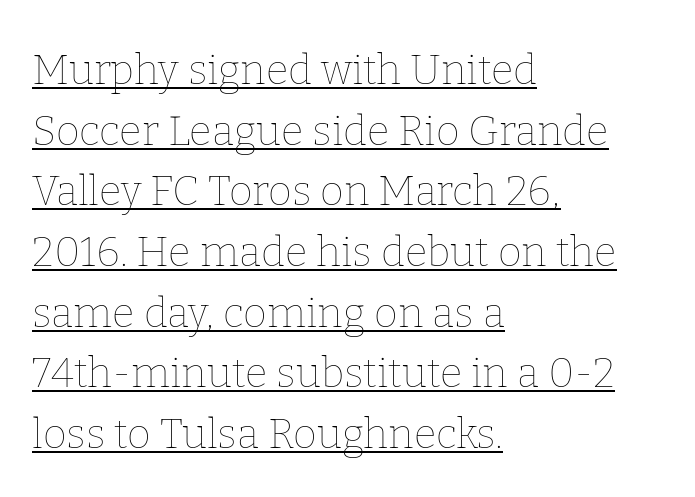
{"italic": "no", "bold": "no", "weight": "thin", "width": "normal", "stroke_contrast": "low", "x_height": "medium", "monospaced": "no", "underline": "yes", "align": "left", "line_spacing": "normal", "line_spacing_ratio": 1.48, "letter_spacing": "normal", "letter_spacing_em": 0.0, "glyph_px": 41}
